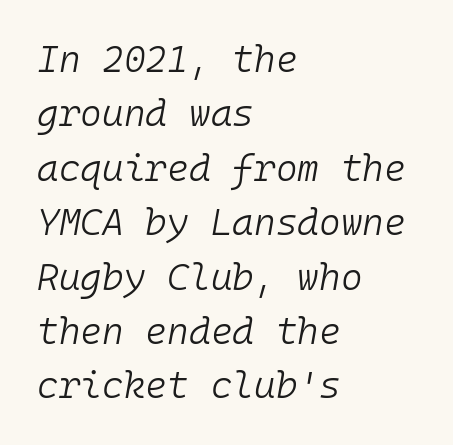
The image shows 37 px light type, italic (leaning right), monospaced; set left-aligned, normal line spacing (1.47x), normal letter spacing, not underlined; low stroke contrast and a medium x-height.
